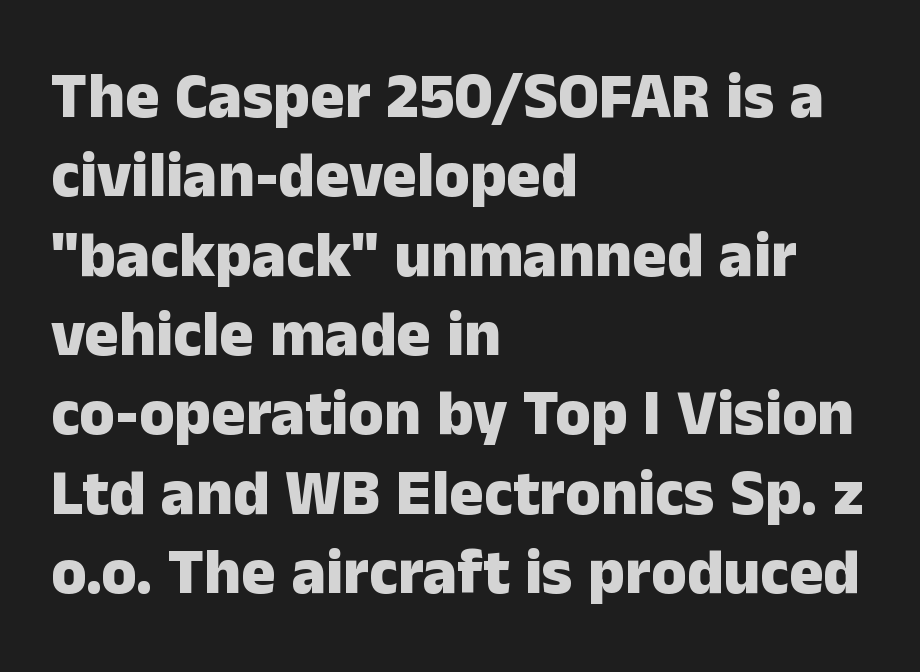
The image shows 64 px heavy sans-serif type, upright; set left-aligned, line spacing 1.24x, normal letter spacing, not underlined; low stroke contrast and a medium x-height.
